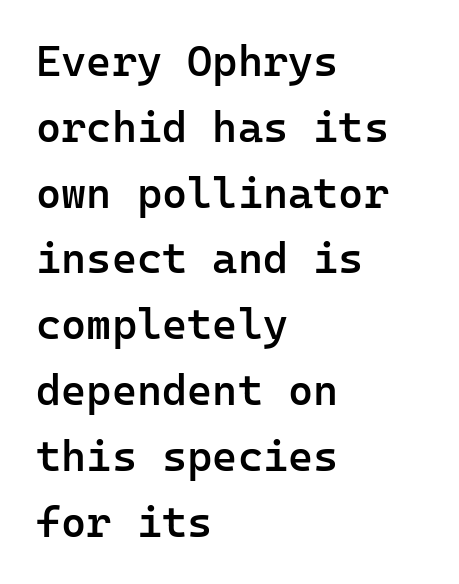
The image shows 43 px semibold sans-serif type, upright, monospaced; set left-aligned, normal line spacing (1.53x), normal letter spacing, not underlined; low stroke contrast and a medium x-height.
